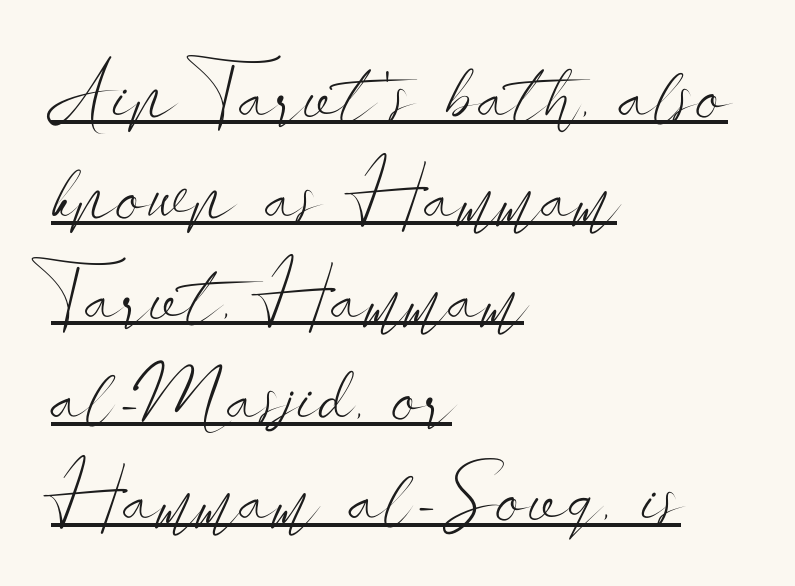
The image shows 80 px light, wide sans-serif type; set left-aligned, normal line spacing (1.26x), normal letter spacing, underlined; low stroke contrast and a small x-height.
